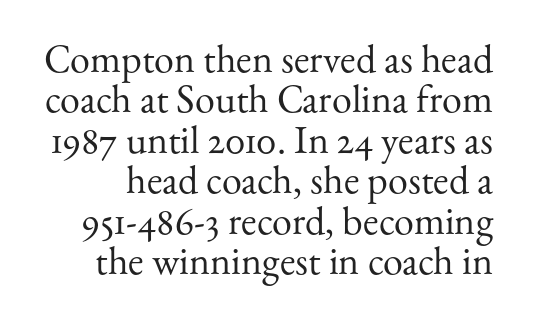
Q: Is the text bold? A: No.
Q: Is the text italic (slanted)? A: No, it is upright.
Q: Is the typeface a serif or a sans-serif typeface? A: Serif.
Q: Is the text underlined? A: No.
Q: Is the spacing between letters normal or unusually wide? A: Normal.
Q: Is the spacing between lines tight, normal or loose? A: Tight.
Q: Width (condensed, normal, or wide)? A: Normal.
Q: Stroke contrast? A: Medium.
Q: x-height? A: Small.
Q: Monospaced? A: No.
